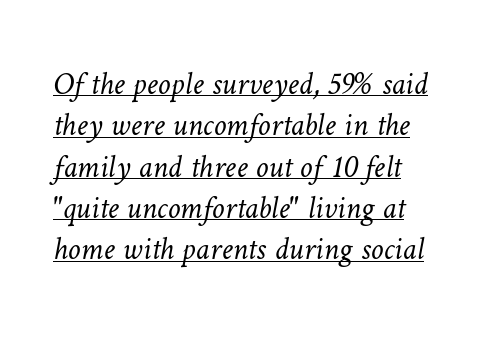
The image shows 32 px light type; set left-aligned, normal line spacing (1.29x), normal letter spacing, underlined; low stroke contrast and a medium x-height.
